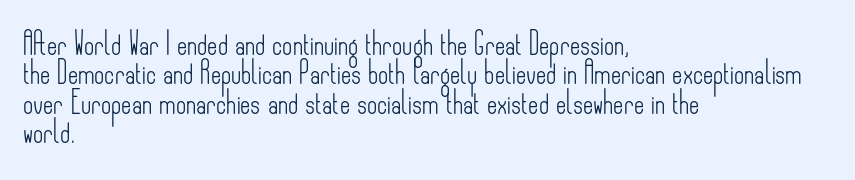
Q: Is the text bold? A: No.
Q: Is the text italic (slanted)? A: No, it is upright.
Q: Is the text underlined? A: No.
Q: How is the paragraph aligned? A: Left-aligned.
Q: Is the spacing between letters normal or unusually wide? A: Normal.
Q: Is the spacing between lines tight, normal or loose? A: Normal.
